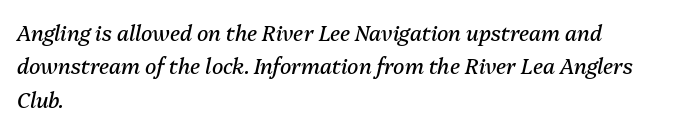
The image shows 21 px text type, italic (leaning right); set left-aligned, normal line spacing (1.59x), normal letter spacing, not underlined.
